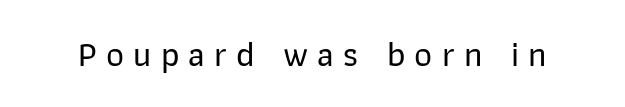
Varying glyph widths throughout — classic text-font behaviour. Has an underline been added? It has not. The tracking reads as deliberately expanded to a designer's eye. No feet cap the strokes, marking this as sans-serif type. Vertical strokes here are truly vertical.
